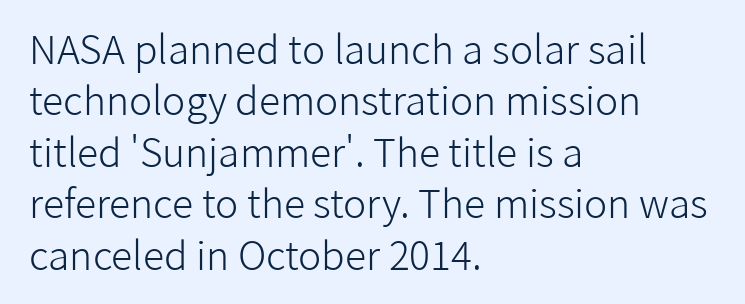
{"serif": "no", "italic": "no", "bold": "no", "weight": "light", "width": "normal", "stroke_contrast": "low", "x_height": "medium", "monospaced": "no", "underline": "no", "align": "left", "line_spacing": "normal", "line_spacing_ratio": 1.32, "letter_spacing": "normal", "letter_spacing_em": 0.0, "glyph_px": 39}
